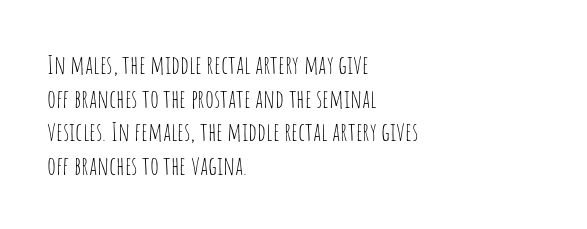
{"italic": "no", "bold": "no", "underline": "no", "align": "left", "line_spacing": "normal", "line_spacing_ratio": 1.29, "letter_spacing": "normal", "letter_spacing_em": 0.0, "glyph_px": 26}
